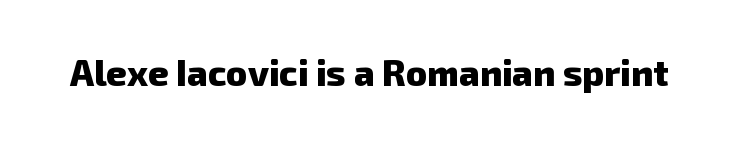
{"serif": "no", "bold": "yes", "weight": "heavy", "width": "normal", "stroke_contrast": "low", "x_height": "medium", "monospaced": "no", "underline": "no", "letter_spacing": "normal", "letter_spacing_em": 0.0, "glyph_px": 36}
